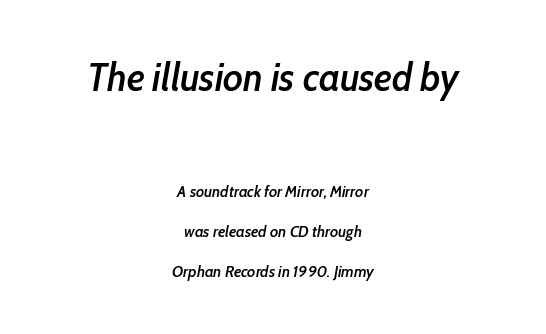
Designer's note — italics engaged. What stands out about the letter spacing? Nothing — it is the standard amount. Bold? Not quite — semibold, heavier than regular but stopping short. Reading down the block, each line starts at a different indent, mirrored at its end. Note the varied advance widths — an 'i' is clearly narrower than an 'm'.
